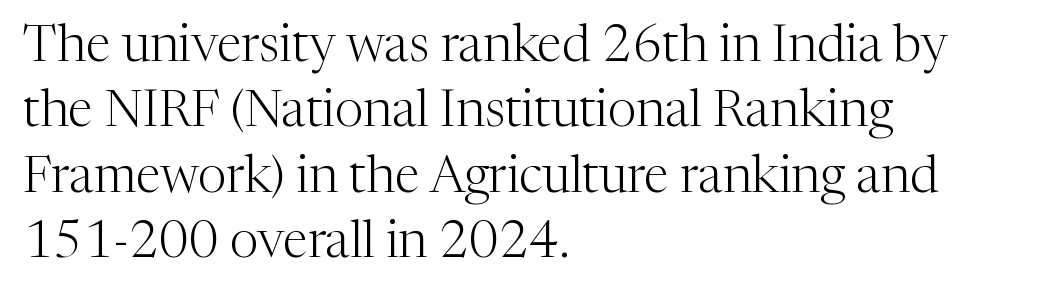
Leftover space on each line is placed entirely after the last word. Spacing verdict: proportional, widths tailored to each character. No italicization has been applied; the sample stays upright. Summary of weight: not heavy and not bold. In terms of letterspacing, this is plain default setting. The rendering shows small feet on the letterforms — a serif design.
